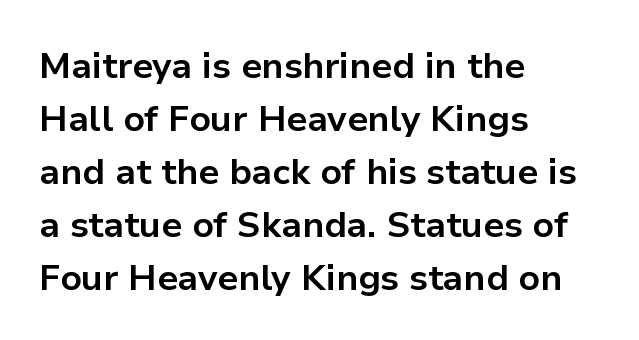
{"serif": "no", "italic": "no", "bold": "yes", "weight": "bold", "width": "normal", "stroke_contrast": "low", "x_height": "medium", "monospaced": "no", "underline": "no", "align": "left", "line_spacing": "normal", "line_spacing_ratio": 1.47, "letter_spacing": "normal", "letter_spacing_em": 0.0, "glyph_px": 36}
